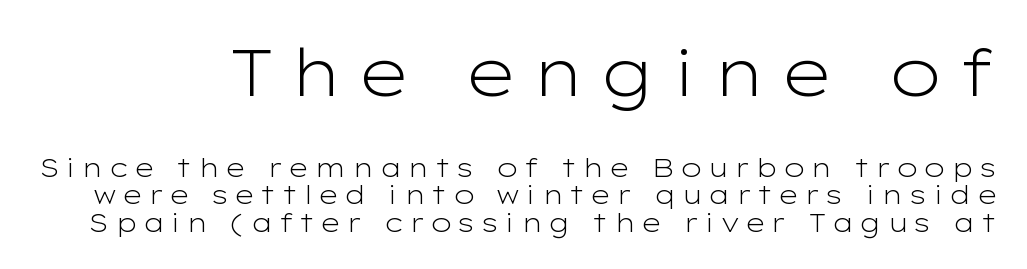
The image shows 66 px light, wide sans-serif type, upright; set tight line spacing (1.04x), unusually wide letter spacing (+0.2 em), not underlined; the first (top) block is 2.54x larger; low stroke contrast and a medium x-height.
